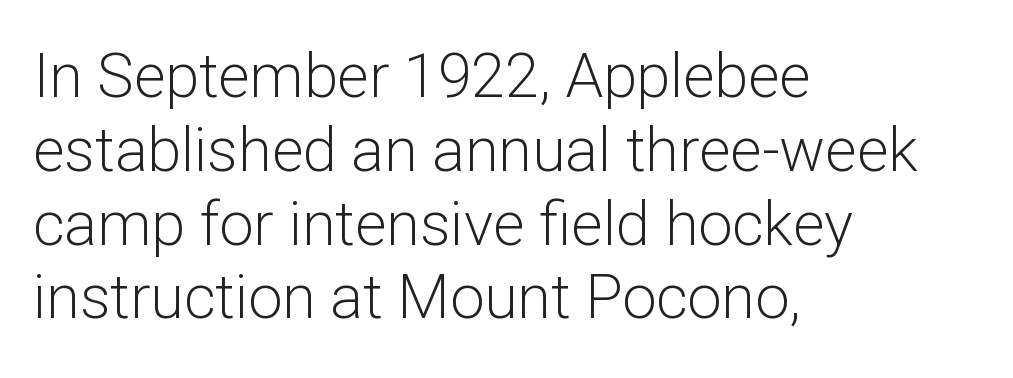
You could not count columns in this text — the font is proportionally spaced. Think standard paragraph weight, or any step lighter than that. I'd call this a sans setting — the letters go barefoot. Leftover space on each line is placed entirely after the last word.
